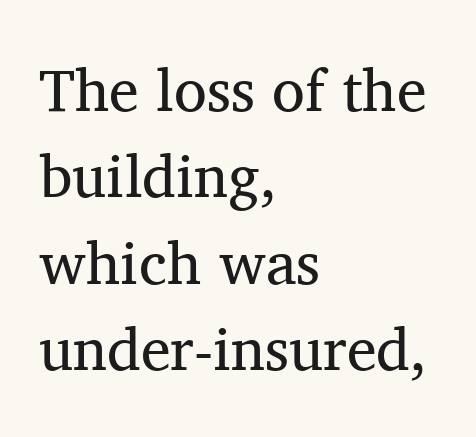
{"serif": "yes", "italic": "no", "bold": "no", "weight": "regular", "width": "normal", "stroke_contrast": "medium", "x_height": "medium", "monospaced": "no", "underline": "no", "align": "left", "line_spacing": "normal", "line_spacing_ratio": 1.44, "letter_spacing": "normal", "letter_spacing_em": 0.0, "glyph_px": 60}
